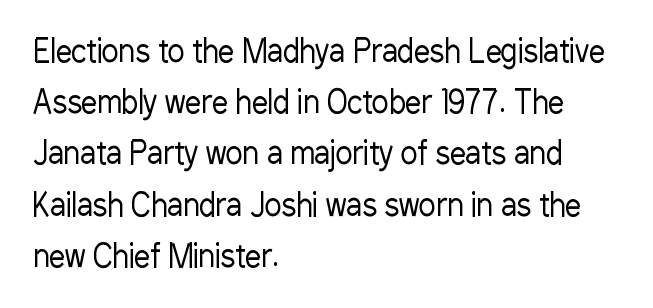
Q: Is the text bold? A: No.
Q: Is the text italic (slanted)? A: No, it is upright.
Q: Is the typeface a serif or a sans-serif typeface? A: Sans-serif.
Q: Is the text underlined? A: No.
Q: How is the paragraph aligned? A: Left-aligned.
Q: Is the spacing between letters normal or unusually wide? A: Normal.
Q: Is the spacing between lines tight, normal or loose? A: Normal.
Q: Width (condensed, normal, or wide)? A: Condensed.
Q: Stroke contrast? A: Low.
Q: x-height? A: Medium.
Q: Monospaced? A: No.
